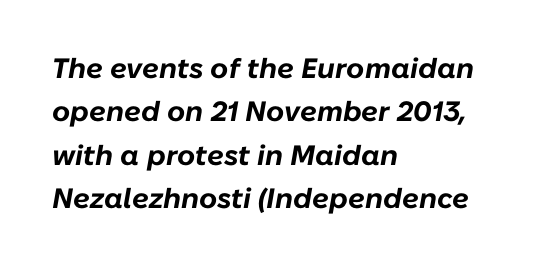
The image shows 28 px bold type, italic (leaning right); set left-aligned, normal line spacing (1.55x), normal letter spacing, not underlined; low stroke contrast and a medium x-height.
